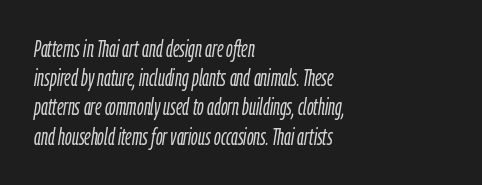
Line starts are locked; line ends wander. Letters rest on an invisible, unmarked baseline. Between one letter and the next there's only the usual sliver of space. The letters are slanted; this is an italic face. Leading matches the norm, producing a regular column.
